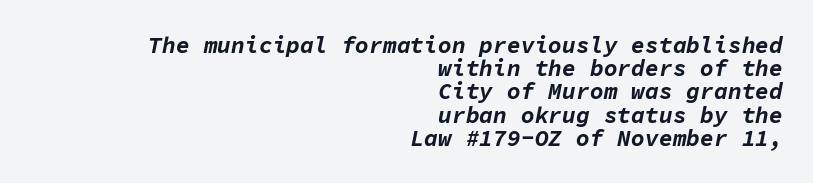
The image shows 23 px bold type, italic (leaning right); set right-aligned, tight line spacing (1.01x), normal letter spacing, not underlined.
